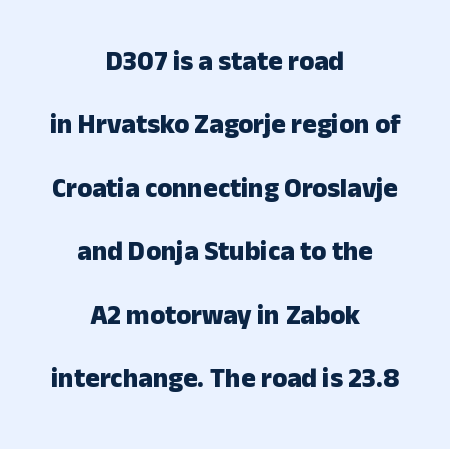
The image shows 27 px bold type, upright; set centered, loose line spacing (2.35x), normal letter spacing, not underlined.
